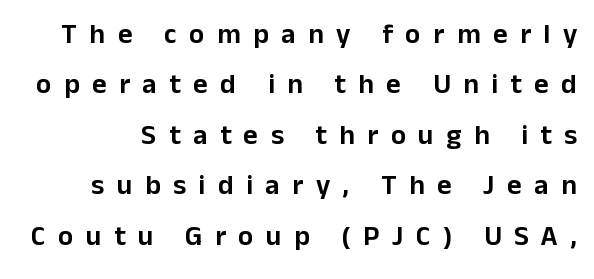
Each letter's strokes conclude bluntly, with no projecting serifs. The lettering stays uniformly vertical, giving the passage a roman look. The space beneath each line is pristine and unruled. The passage shown is typed in a proportional face where columns would drift.
